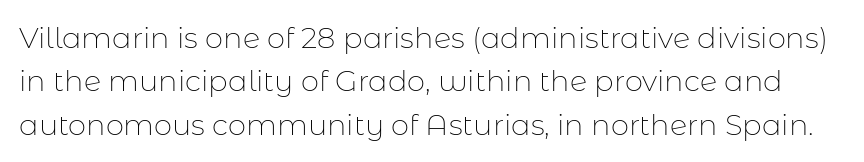
Q: Is the text bold? A: No.
Q: Is the text italic (slanted)? A: No, it is upright.
Q: Is the typeface a serif or a sans-serif typeface? A: Sans-serif.
Q: Is the text underlined? A: No.
Q: Is the spacing between letters normal or unusually wide? A: Normal.
Q: Is the spacing between lines tight, normal or loose? A: Normal.
Q: Width (condensed, normal, or wide)? A: Normal.
Q: Stroke contrast? A: Low.
Q: x-height? A: Medium.
Q: Monospaced? A: No.
